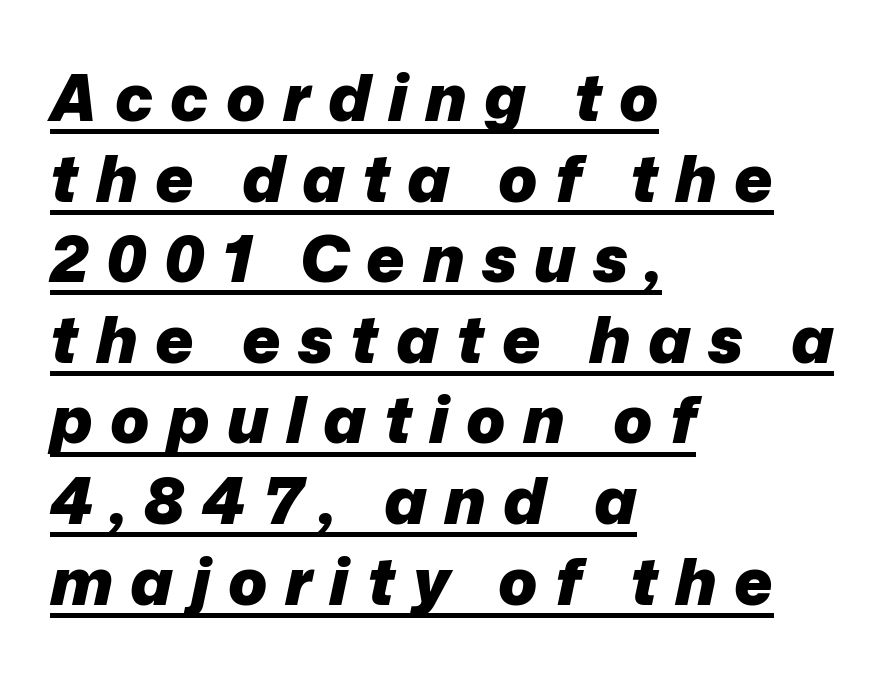
Q: Is the text bold? A: Yes.
Q: Is the text italic (slanted)? A: Yes, it leans right by about 12 degrees.
Q: Is the text underlined? A: Yes.
Q: How is the paragraph aligned? A: Left-aligned.
Q: Is the spacing between letters normal or unusually wide? A: Unusually wide.
Q: Width (condensed, normal, or wide)? A: Normal.
Q: Stroke contrast? A: Low.
Q: x-height? A: Medium.
Q: Monospaced? A: No.
